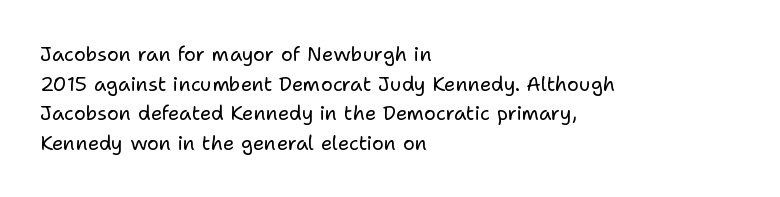
The image shows 20 px text type, upright; set left-aligned, normal line spacing (1.48x), normal letter spacing, not underlined.
